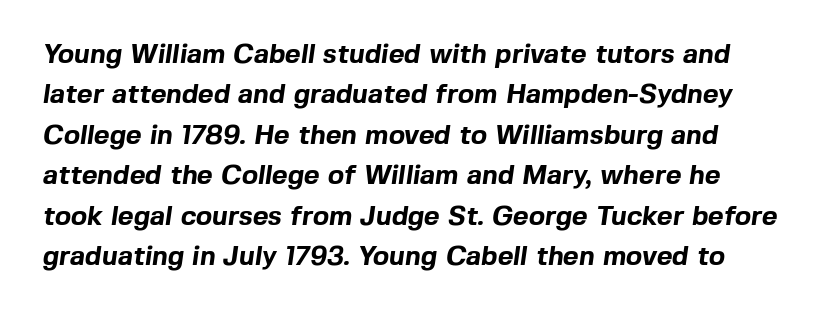
{"bold": "yes", "underline": "no", "line_spacing": "normal", "line_spacing_ratio": 1.5, "letter_spacing": "normal", "letter_spacing_em": 0.0, "glyph_px": 27}
